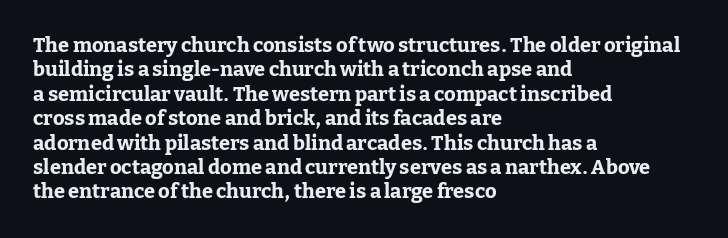
Q: Is the text bold? A: Yes.
Q: Is the text italic (slanted)? A: No, it is upright.
Q: Is the text underlined? A: No.
Q: How is the paragraph aligned? A: Left-aligned.
Q: Is the spacing between letters normal or unusually wide? A: Normal.
